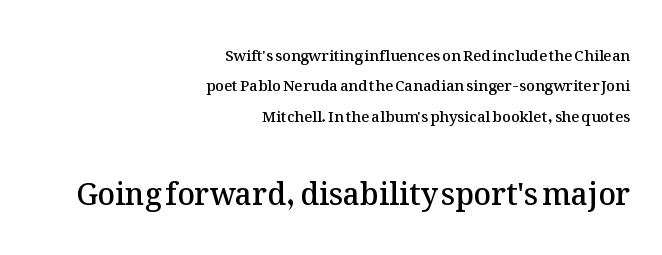
{"italic": "no", "bold": "semi", "weight": "semibold", "width": "normal", "stroke_contrast": "medium", "x_height": "medium", "monospaced": "no", "underline": "no", "align": "right", "line_spacing": "loose", "line_spacing_ratio": 2.02, "letter_spacing": "normal", "letter_spacing_em": 0.0, "larger_block": "second", "size_ratio": 2.0, "glyph_px": 30}
